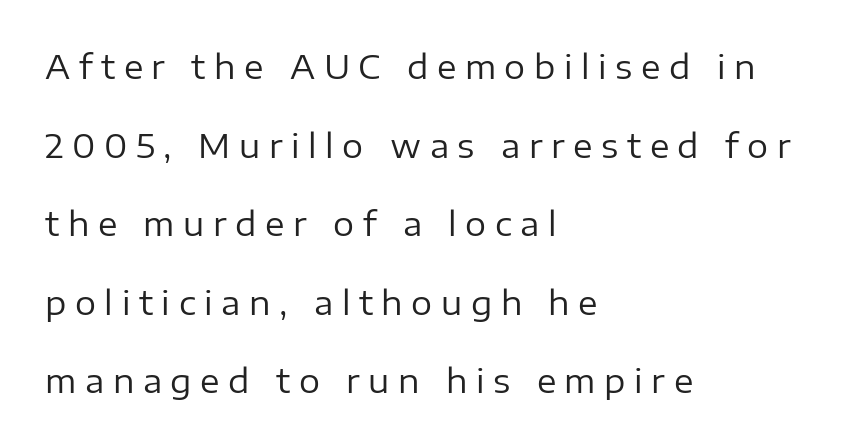
{"serif": "no", "italic": "no", "bold": "no", "weight": "regular", "width": "normal", "stroke_contrast": "low", "x_height": "medium", "monospaced": "no", "underline": "no", "align": "left", "line_spacing": "loose", "line_spacing_ratio": 2.38, "letter_spacing": "wide", "letter_spacing_em": 0.26, "glyph_px": 33}
